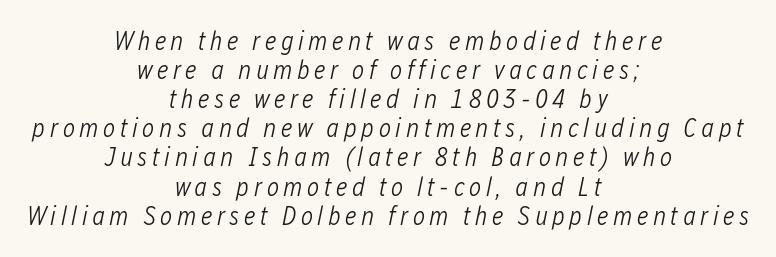
{"italic": "yes", "lean": "right", "slant_degrees": 12, "bold": "no", "underline": "no", "align": "center", "line_spacing": "tight", "line_spacing_ratio": 1.12, "glyph_px": 26}
